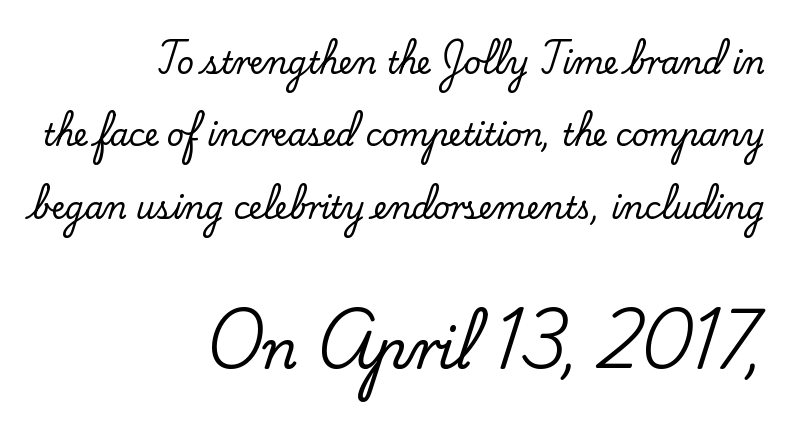
{"serif": "yes", "width": "normal", "stroke_contrast": "low", "x_height": "small", "monospaced": "no", "underline": "no", "align": "right", "line_spacing": "loose", "line_spacing_ratio": 2.41, "letter_spacing": "normal", "letter_spacing_em": 0.0, "larger_block": "second", "size_ratio": 1.77, "glyph_px": 53}
